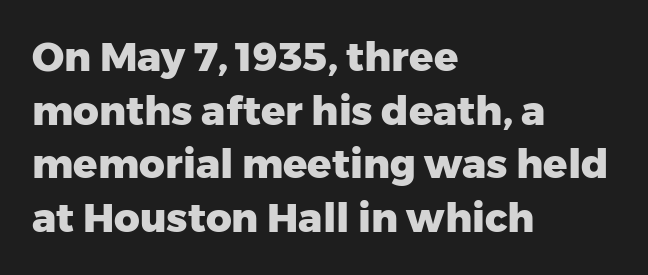
Notice how the stems are strictly vertical — no italics here. Leading matches the norm, producing a regular column. One-word summary of the alignment: left. Nothing unusual about the tracking: characters are spaced as the font intends. Proportional: the letters do not fall into vertical columns.
